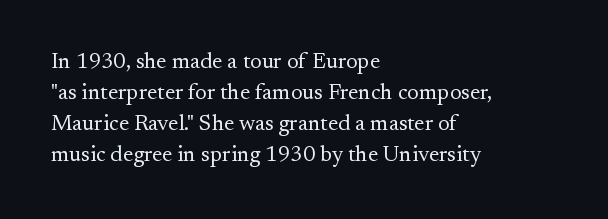
{"italic": "no", "bold": "no", "underline": "no", "align": "left", "line_spacing": "normal", "line_spacing_ratio": 1.41, "letter_spacing": "normal", "letter_spacing_em": 0.0, "glyph_px": 22}
